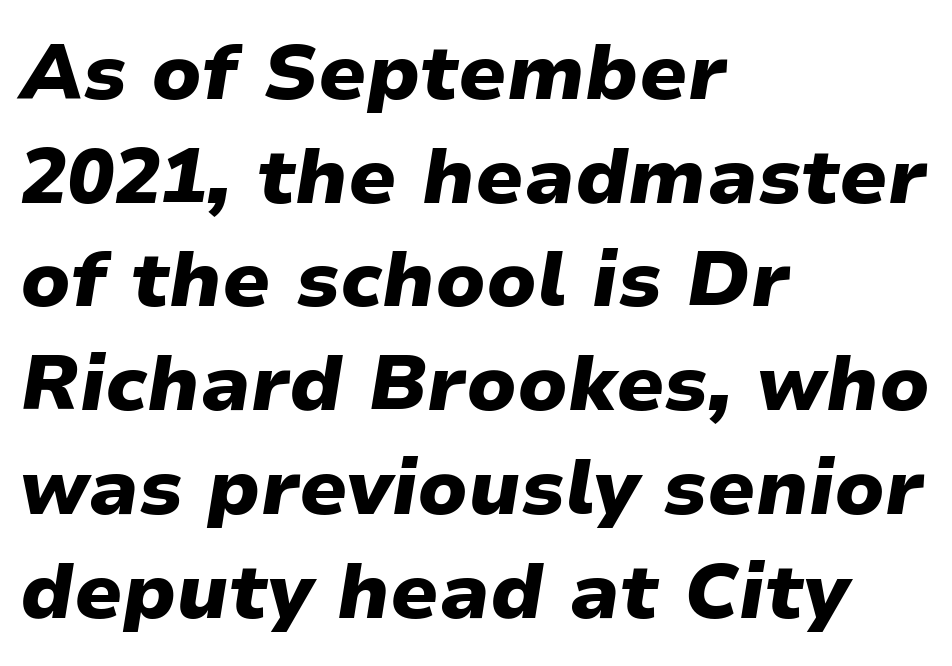
{"italic": "yes", "lean": "right", "slant_degrees": 9, "bold": "yes", "weight": "heavy", "width": "normal", "stroke_contrast": "low", "x_height": "medium", "monospaced": "no", "underline": "no", "align": "left", "line_spacing": "normal", "line_spacing_ratio": 1.33, "letter_spacing": "normal", "letter_spacing_em": 0.0, "glyph_px": 78}
